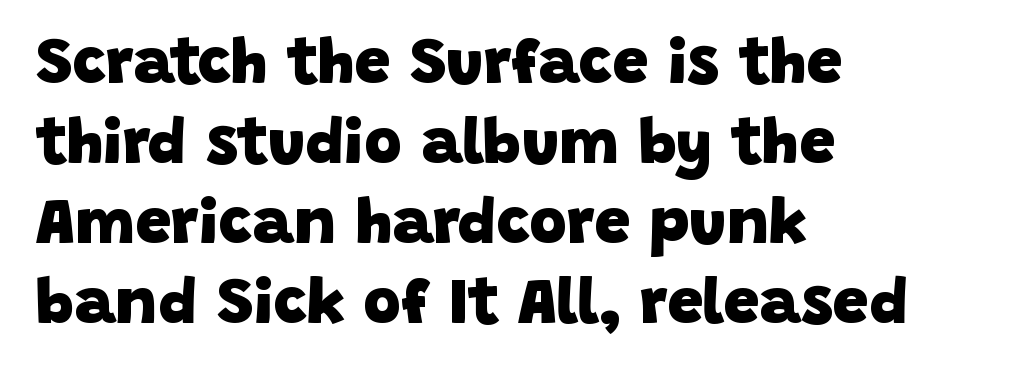
The image shows 64 px heavy sans-serif type; set left-aligned, normal line spacing (1.25x), normal letter spacing, not underlined; low stroke contrast and a large x-height.
